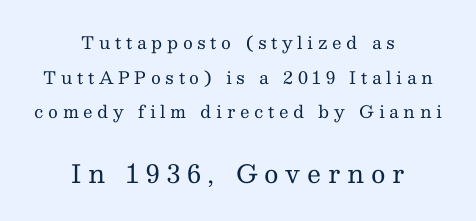
{"italic": "no", "bold": "no", "underline": "no", "align": "center", "line_spacing": "loose", "line_spacing_ratio": 2.03, "letter_spacing": "wide", "letter_spacing_em": 0.27, "larger_block": "second", "size_ratio": 1.47, "glyph_px": 25}
